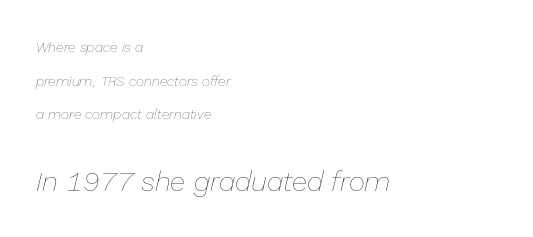
Interline gaps are noticeably wide in this sample. This sample has the flowing, uneven cadence of proportional lettering. These two chunks differ in scale, with the bottom chunk taking the larger measure. If you drew a ruler down the left edge, every line would touch it.
